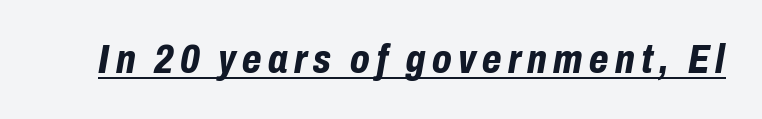
The image shows 40 px bold, condensed type, italic (leaning right); set underlined; low stroke contrast and a medium x-height.
